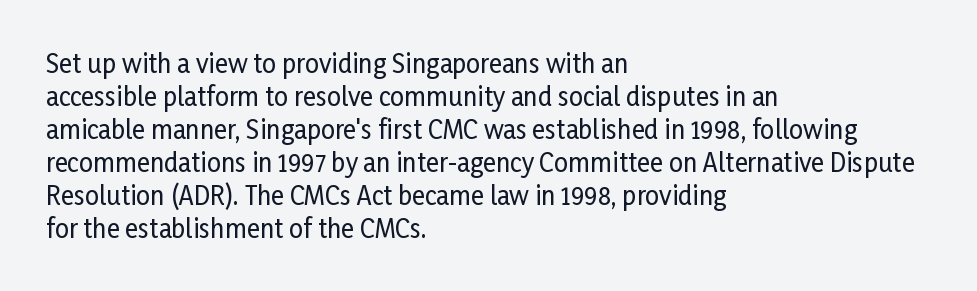
{"italic": "no", "underline": "no", "align": "left", "line_spacing": "normal", "line_spacing_ratio": 1.32, "letter_spacing": "normal", "letter_spacing_em": 0.0, "glyph_px": 25}
